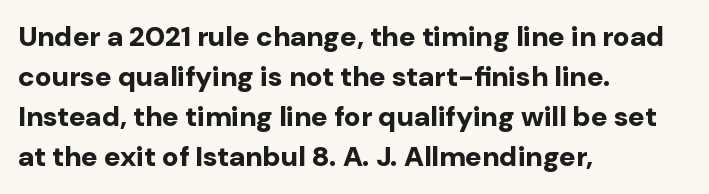
The image shows 28 px bold sans-serif type, upright; set left-aligned, normal line spacing (1.43x), normal letter spacing, not underlined; low stroke contrast and a medium x-height.
